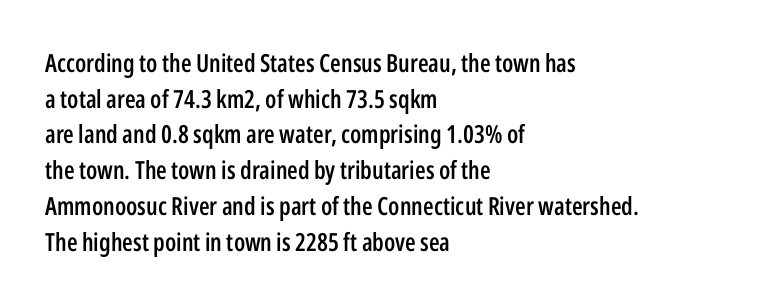
The vertical gap from one line to the next is medium. Which margin do the lines hug? The left one — the right edge is uneven. If you drew a line through each stem, it would be perfectly vertical. Has an underline been added? It has not.
